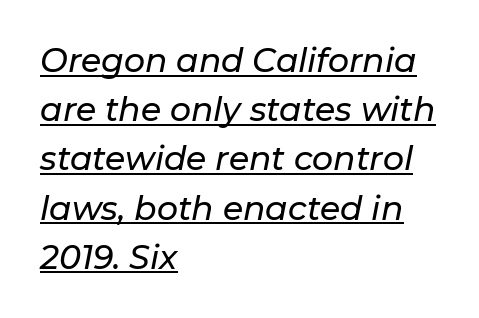
The image shows 33 px text type, italic (leaning right); set left-aligned, normal line spacing (1.49x), normal letter spacing, underlined; low stroke contrast and a medium x-height.
